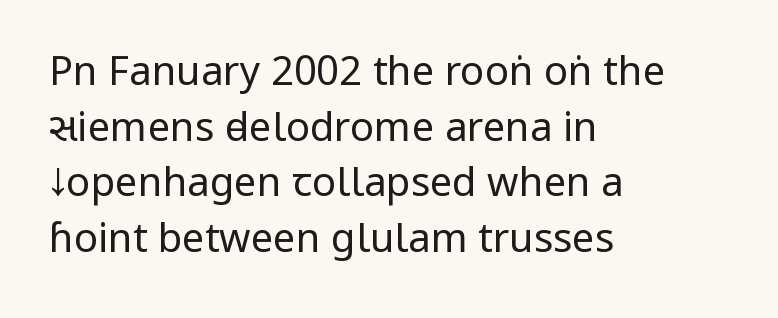
Posture: straight, roman, zero tilt. Which margin do the lines hug? The left one — the right edge is uneven. Anything drawn beneath the words? Only blank space. Counters stay open thanks to moderate or lighter strokes. Here the designer chose a conventional face with non-uniform glyph widths.
